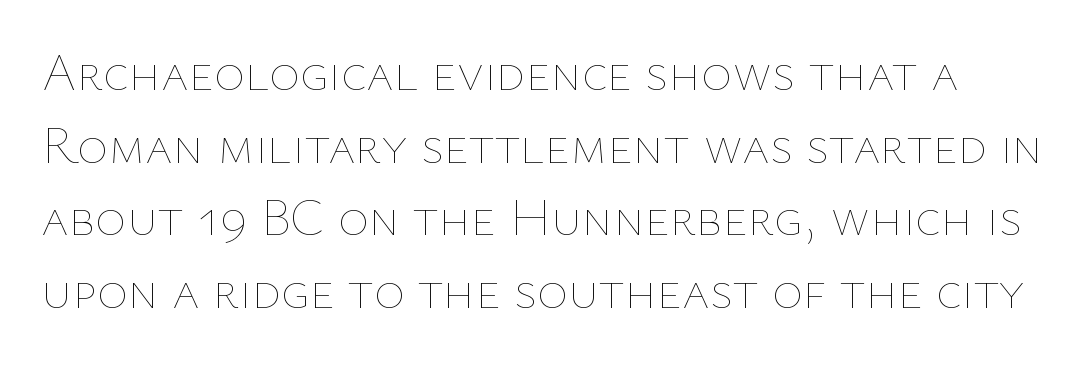
{"italic": "no", "bold": "no", "weight": "thin", "width": "normal", "stroke_contrast": "low", "x_height": "medium", "monospaced": "no", "underline": "no", "line_spacing": "normal", "line_spacing_ratio": 1.37, "letter_spacing": "normal", "letter_spacing_em": 0.0, "glyph_px": 53}
